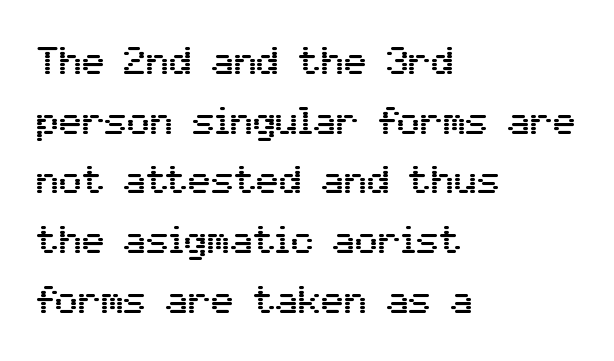
Q: Is the text italic (slanted)? A: No, it is upright.
Q: Is the typeface a serif or a sans-serif typeface? A: Sans-serif.
Q: Is the text underlined? A: No.
Q: How is the paragraph aligned? A: Left-aligned.
Q: Is the spacing between letters normal or unusually wide? A: Normal.
Q: Is the spacing between lines tight, normal or loose? A: Normal.
Q: Width (condensed, normal, or wide)? A: Normal.
Q: Stroke contrast? A: Medium.
Q: x-height? A: Medium.
Q: Monospaced? A: No.
